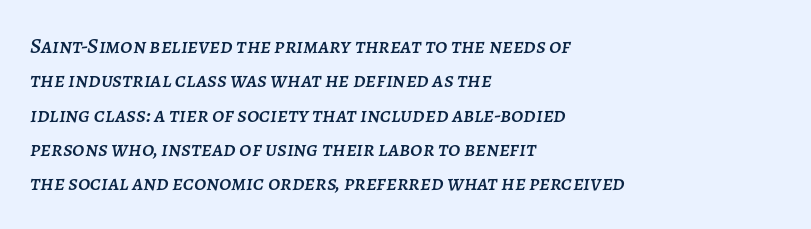
The rag falls on the right side of this text block. The specimen omits any rule beneath the text block's lines. Italic: yes, the glyphs are oblique. You could call the tracking neutral — neither tight nor loose. Vertical spacing — default.
